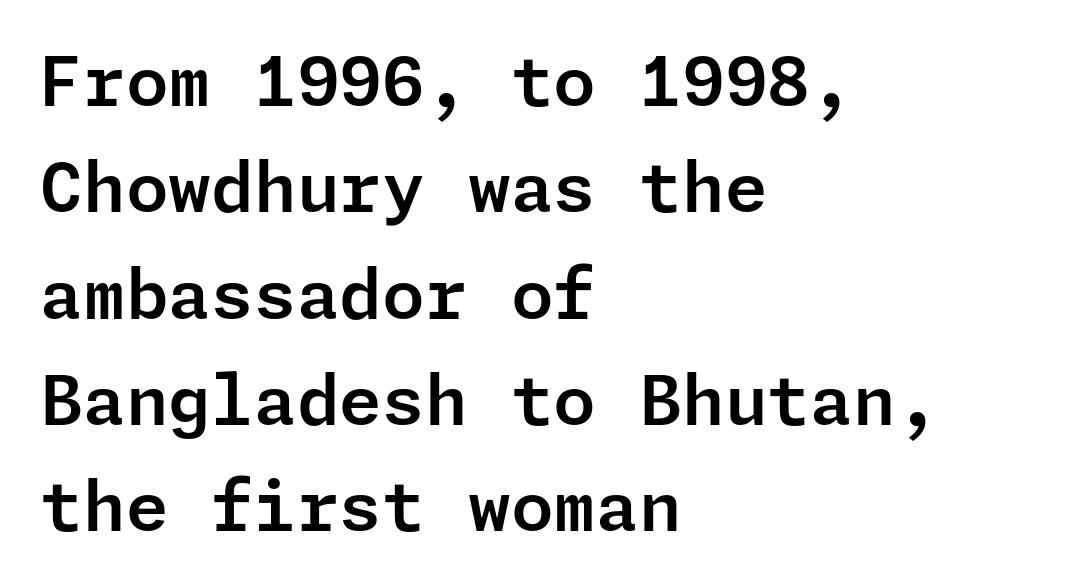
The image shows 69 px sans-serif type, upright; set left-aligned, normal line spacing (1.54x), normal letter spacing, not underlined; low stroke contrast and a medium x-height.
